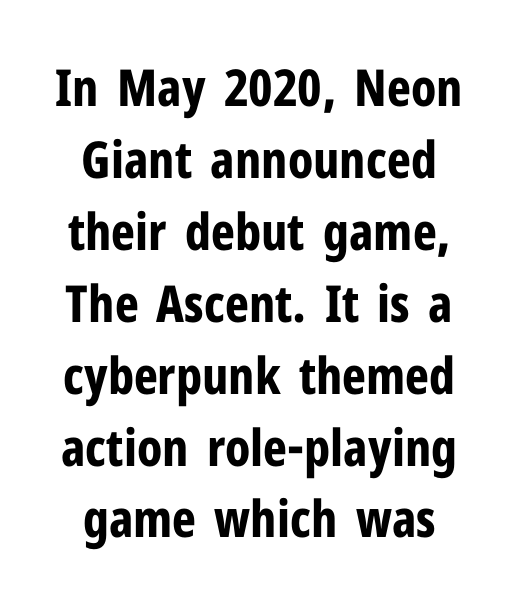
Q: Is the text bold? A: Yes.
Q: Is the text italic (slanted)? A: No, it is upright.
Q: Is the typeface a serif or a sans-serif typeface? A: Sans-serif.
Q: Is the text underlined? A: No.
Q: Is the spacing between letters normal or unusually wide? A: Normal.
Q: Is the spacing between lines tight, normal or loose? A: Normal.
Q: Width (condensed, normal, or wide)? A: Condensed.
Q: Stroke contrast? A: Low.
Q: x-height? A: Medium.
Q: Monospaced? A: No.
